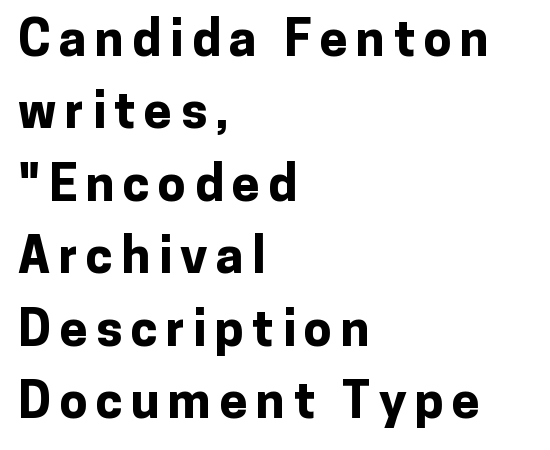
The image shows 50 px bold sans-serif type, upright; set left-aligned, normal line spacing (1.45x), not underlined; low stroke contrast and a medium x-height.
